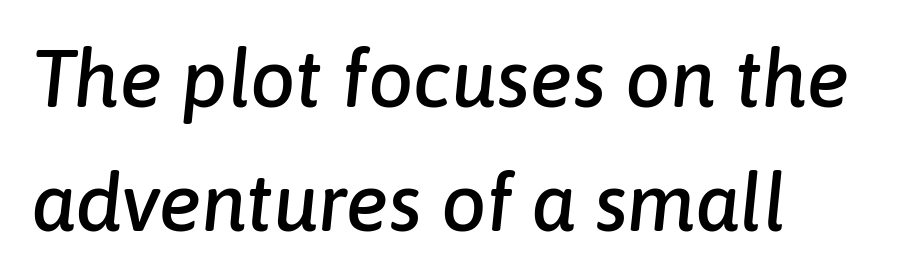
{"italic": "yes", "lean": "right", "slant_degrees": 6, "width": "normal", "stroke_contrast": "low", "x_height": "medium", "monospaced": "no", "underline": "no", "line_spacing": "normal", "line_spacing_ratio": 1.55, "letter_spacing": "normal", "letter_spacing_em": 0.0, "glyph_px": 80}
